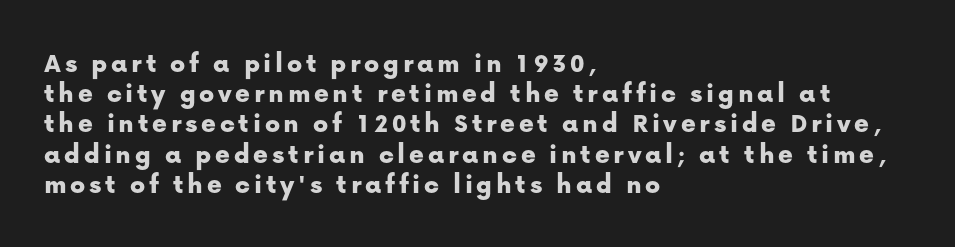
This is the regular roman posture of the typeface. Notice how the passage keeps a crisp vertical edge on the left only. Horizontal bands of white between lines are thin slivers. The passage shown is not underscored anywhere.
